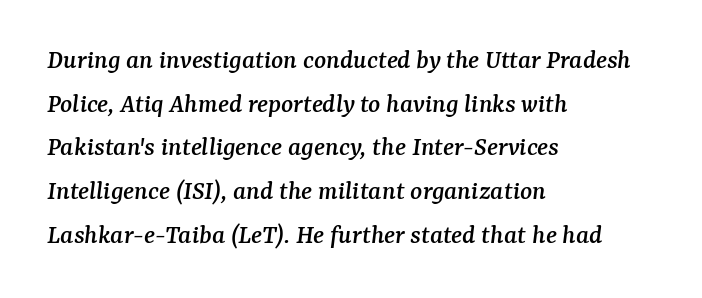
{"serif": "yes", "italic": "yes", "lean": "right", "slant_degrees": 7, "width": "normal", "stroke_contrast": "medium", "x_height": "medium", "monospaced": "no", "underline": "no", "align": "left", "line_spacing": "normal", "line_spacing_ratio": 1.56, "letter_spacing": "normal", "letter_spacing_em": 0.0, "glyph_px": 28}
